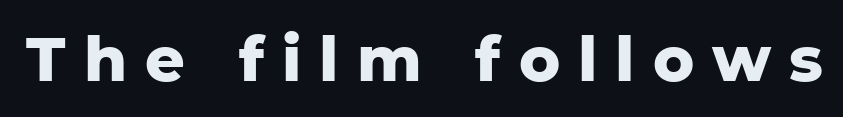
The image shows 62 px heavy sans-serif type, upright; set unusually wide letter spacing (+0.29 em), not underlined; low stroke contrast and a medium x-height.
